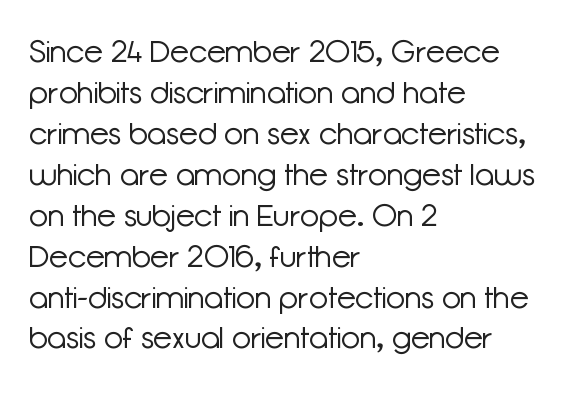
The image shows 31 px light sans-serif type, upright; set left-aligned, normal line spacing (1.32x), normal letter spacing, not underlined; low stroke contrast and a medium x-height.
